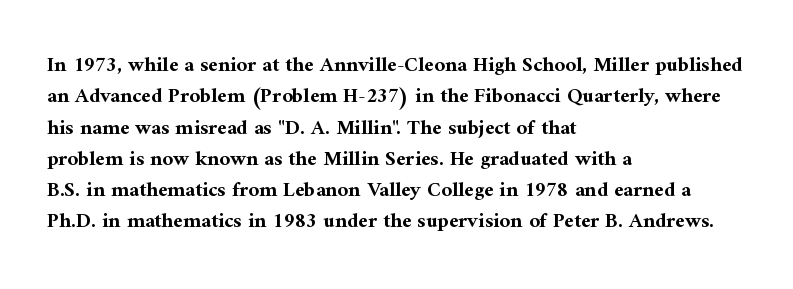
{"italic": "no", "bold": "yes", "underline": "no", "align": "left", "line_spacing": "normal", "line_spacing_ratio": 1.49, "letter_spacing": "normal", "letter_spacing_em": 0.0, "glyph_px": 21}
